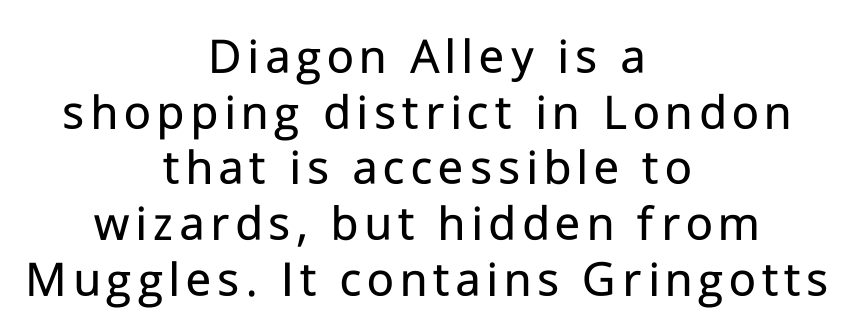
The image shows 52 px regular-weight sans-serif type, upright; set centered, tight line spacing (1.07x), not underlined; low stroke contrast and a medium x-height.
